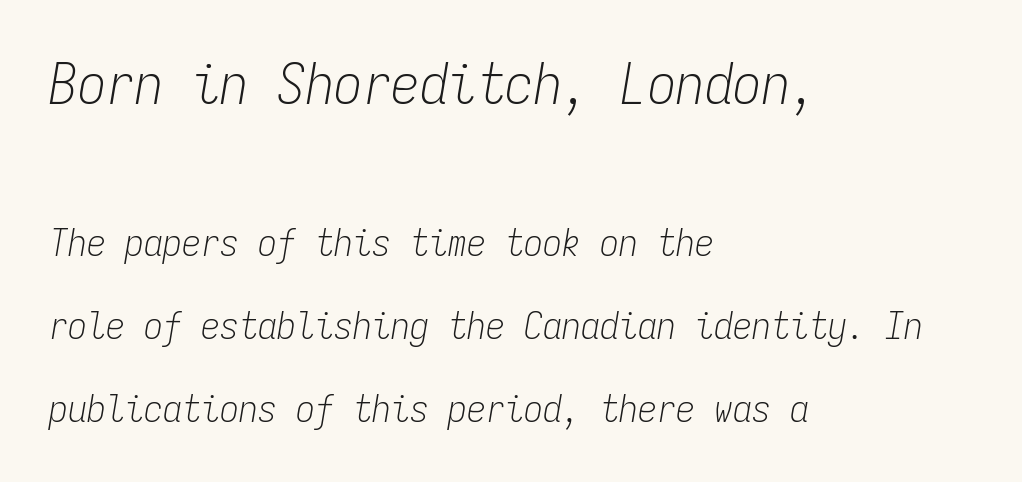
Q: Is the text bold? A: No.
Q: Is the text italic (slanted)? A: Yes, it leans right by about 9 degrees.
Q: Is the text underlined? A: No.
Q: How is the paragraph aligned? A: Left-aligned.
Q: Is the spacing between letters normal or unusually wide? A: Normal.
Q: Is the spacing between lines tight, normal or loose? A: Loose.
Q: Which block of text is set in a larger size, the first (top) or the second (bottom)? A: The first (top) one.
Q: Width (condensed, normal, or wide)? A: Condensed.
Q: Stroke contrast? A: Low.
Q: x-height? A: Medium.
Q: Monospaced? A: Yes.
